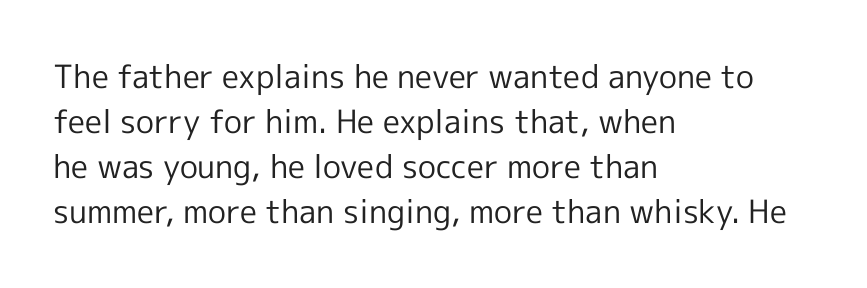
Whoever set this chose a conventional vertical rhythm. The type sits square on the baseline with zero lean. The tracking reads as untouched default to a designer's eye. The string is rendered with underlining switched off. Looks like regular typesetting: each glyph gets only the width it needs.
